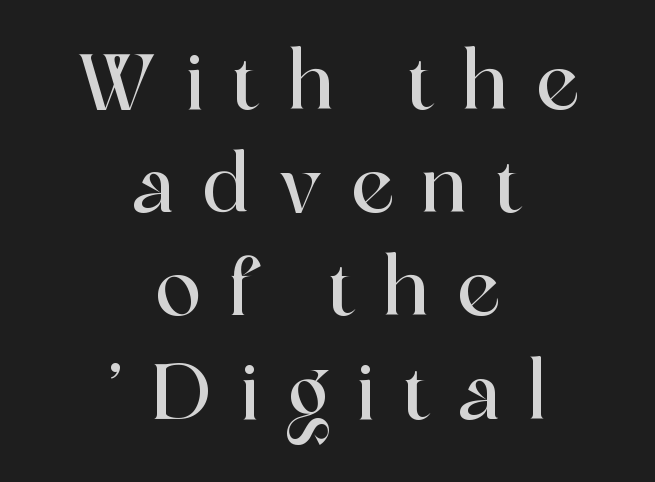
Q: Is the text italic (slanted)? A: No, it is upright.
Q: Is the typeface a serif or a sans-serif typeface? A: Serif.
Q: Is the text underlined? A: No.
Q: How is the paragraph aligned? A: Centered.
Q: Is the spacing between letters normal or unusually wide? A: Unusually wide.
Q: Is the spacing between lines tight, normal or loose? A: Normal.
Q: Width (condensed, normal, or wide)? A: Normal.
Q: x-height? A: Medium.
Q: Monospaced? A: No.
